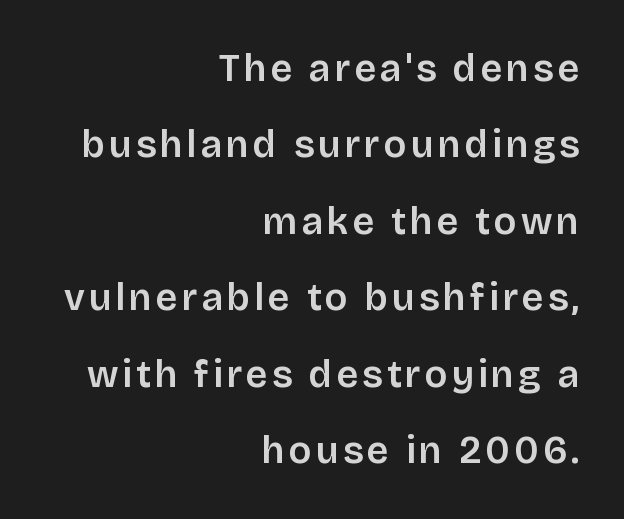
Do the characters align in a grid? No, the font is proportional. Every stem runs plumb, perpendicular to the baseline. Only glyphs here, with clear space below each row. This block would shrink considerably if given ordinary leading; it's expanded now. Caption: multi-line text, flush right, ragged left. Look at the bottom of the vertical strokes: they stop flat, with no serifs.
